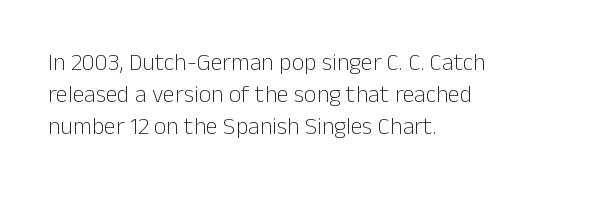
{"italic": "no", "bold": "no", "underline": "no", "align": "left", "line_spacing": "normal", "line_spacing_ratio": 1.34, "letter_spacing": "normal", "letter_spacing_em": 0.0, "glyph_px": 24}
